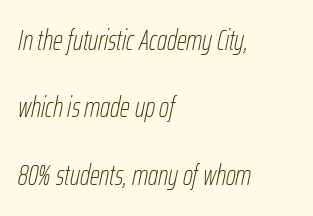
The image shows 28 px thin, condensed type, italic (leaning right); set left-aligned, loose line spacing (2.41x), normal letter spacing, not underlined; low stroke contrast and a medium x-height.
